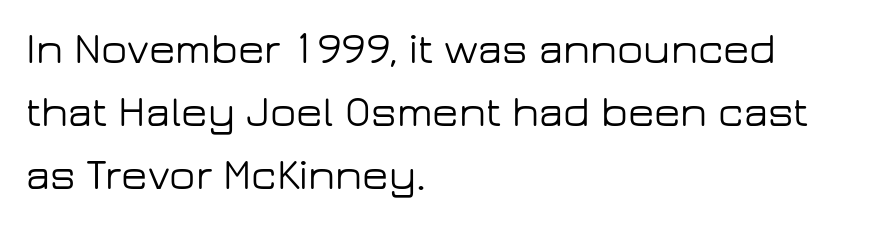
Descenders hang freely into open space. This rendering uses left alignment, leaving the right contour irregular. Does the type have serifs? No, each stem ends abruptly. In terms of posture, this sample is upright. Evenly set lines give the paragraph a standard silhouette. Each letter keeps its own natural width here, so spacing adapts to shape.
